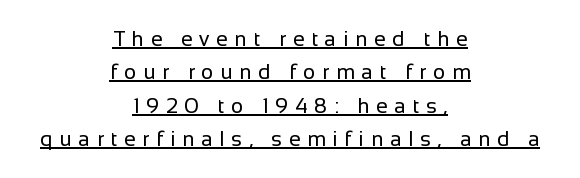
In designer terms, the underline attribute is active on this setting. The weight would be labelled regular, book, light, or lighter still. Vertically, the passage feels balanced, rows spaced as you'd expect. Reading down the block, each line starts at a different indent, mirrored at its end. Is the letter spacing exaggerated? Yes — the characters are pushed far apart. The letters stand upright; this is a roman face.
